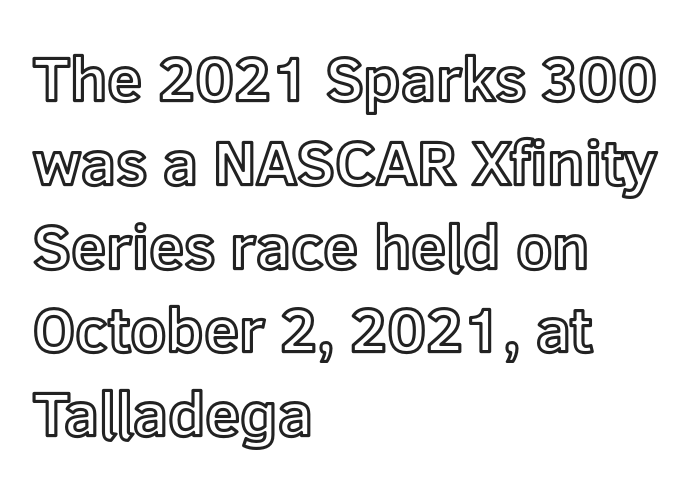
Here the designer chose a conventional face with non-uniform glyph widths. Descenders hang freely into open space. The ragged edge is on the right, which tells us the setting is flush left. Compared with typical paragraphs, the rows here are spaced about the same. If you drew a line through each stem, it would be perfectly vertical.
